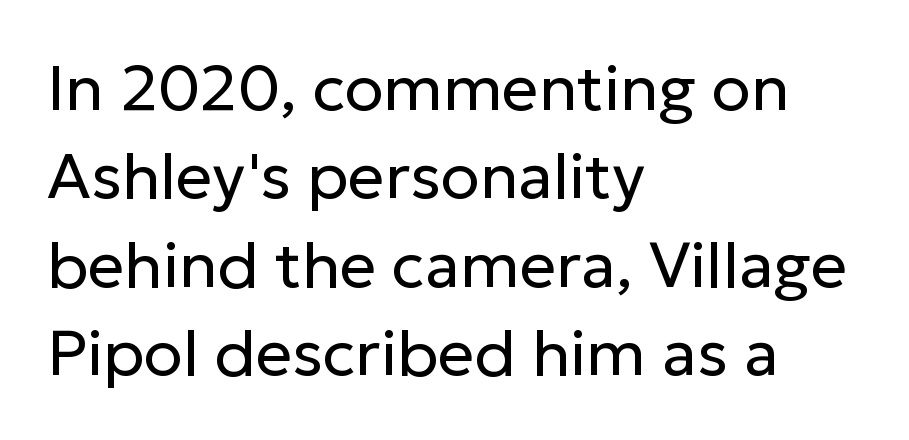
Q: Is the text bold? A: No.
Q: Is the text italic (slanted)? A: No, it is upright.
Q: Is the typeface a serif or a sans-serif typeface? A: Sans-serif.
Q: Is the text underlined? A: No.
Q: How is the paragraph aligned? A: Left-aligned.
Q: Is the spacing between letters normal or unusually wide? A: Normal.
Q: Is the spacing between lines tight, normal or loose? A: Normal.
Q: Width (condensed, normal, or wide)? A: Normal.
Q: Stroke contrast? A: Low.
Q: x-height? A: Medium.
Q: Monospaced? A: No.
